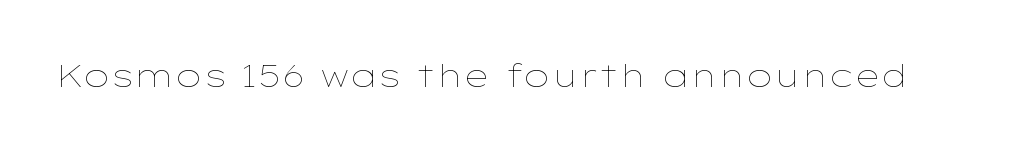
Check the space under the baseline: it is left empty. This sample has the flowing, uneven cadence of proportional lettering. The gaps between neighbouring characters are ordinary and unremarkable. Tall strokes in this sample are plumb rather than angled. The font sits on the lighter half of the weight spectrum, regular included.
